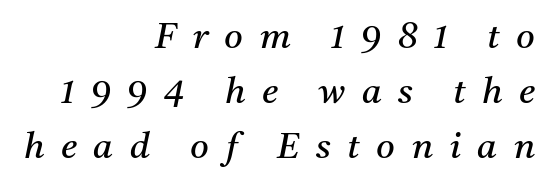
{"serif": "yes", "italic": "yes", "lean": "right", "slant_degrees": 11, "bold": "no", "weight": "regular", "width": "normal", "stroke_contrast": "medium", "x_height": "medium", "monospaced": "no", "underline": "no", "align": "right", "line_spacing": "normal", "line_spacing_ratio": 1.53, "letter_spacing": "wide", "letter_spacing_em": 0.46, "glyph_px": 36}
